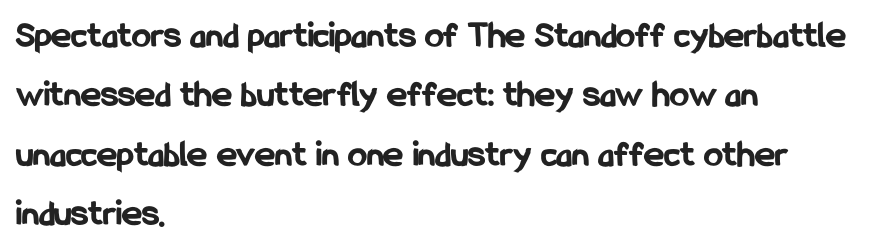
The image shows 38 px bold, condensed sans-serif type, upright; set left-aligned, normal line spacing (1.56x), normal letter spacing, not underlined; low stroke contrast and a medium x-height.
